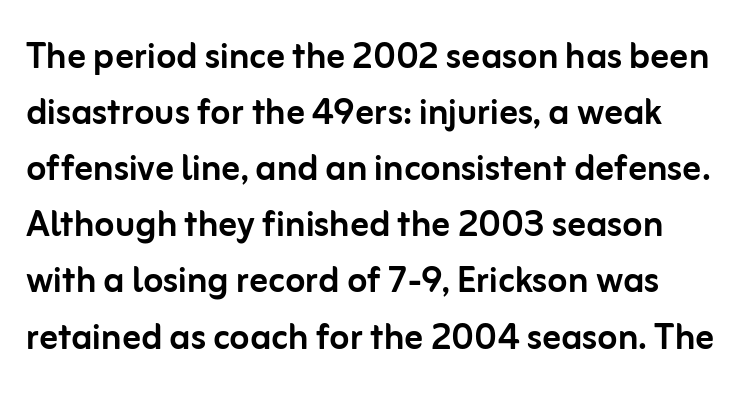
{"serif": "no", "italic": "no", "width": "normal", "stroke_contrast": "low", "x_height": "medium", "monospaced": "no", "underline": "no", "line_spacing_ratio": 1.22, "letter_spacing": "normal", "letter_spacing_em": 0.0, "glyph_px": 46}
